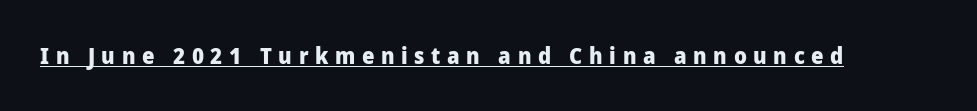
{"italic": "no", "bold": "yes", "underline": "yes", "letter_spacing": "wide", "letter_spacing_em": 0.3, "glyph_px": 22}
